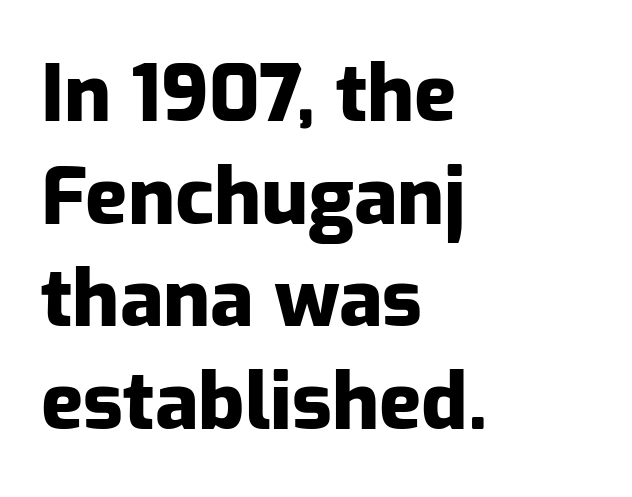
{"serif": "no", "italic": "no", "bold": "yes", "weight": "heavy", "width": "normal", "stroke_contrast": "low", "x_height": "medium", "monospaced": "no", "underline": "no", "align": "left", "line_spacing": "normal", "line_spacing_ratio": 1.3, "letter_spacing": "normal", "letter_spacing_em": 0.0, "glyph_px": 79}
